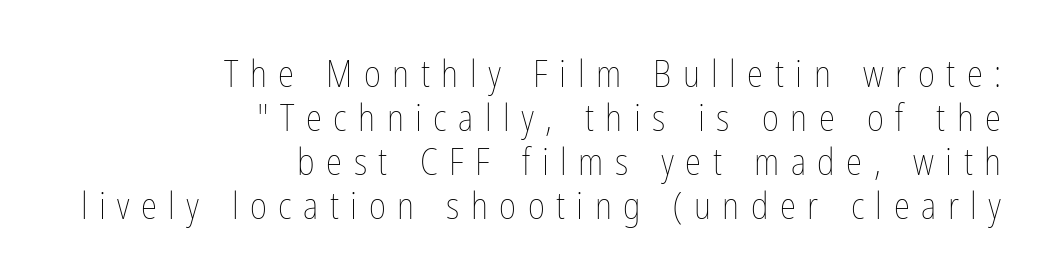
Q: Is the text bold? A: No.
Q: Is the text italic (slanted)? A: No, it is upright.
Q: Is the text underlined? A: No.
Q: How is the paragraph aligned? A: Right-aligned.
Q: Is the spacing between letters normal or unusually wide? A: Unusually wide.
Q: Width (condensed, normal, or wide)? A: Condensed.
Q: Stroke contrast? A: Low.
Q: x-height? A: Medium.
Q: Monospaced? A: No.
